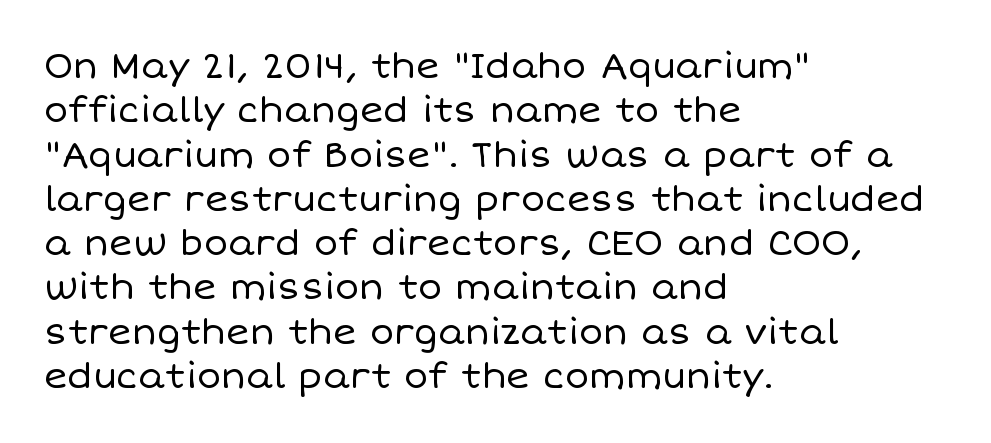
{"italic": "no", "bold": "no", "weight": "regular", "width": "normal", "stroke_contrast": "low", "x_height": "large", "monospaced": "no", "underline": "no", "align": "left", "line_spacing_ratio": 1.23, "letter_spacing": "normal", "letter_spacing_em": 0.0, "glyph_px": 36}
